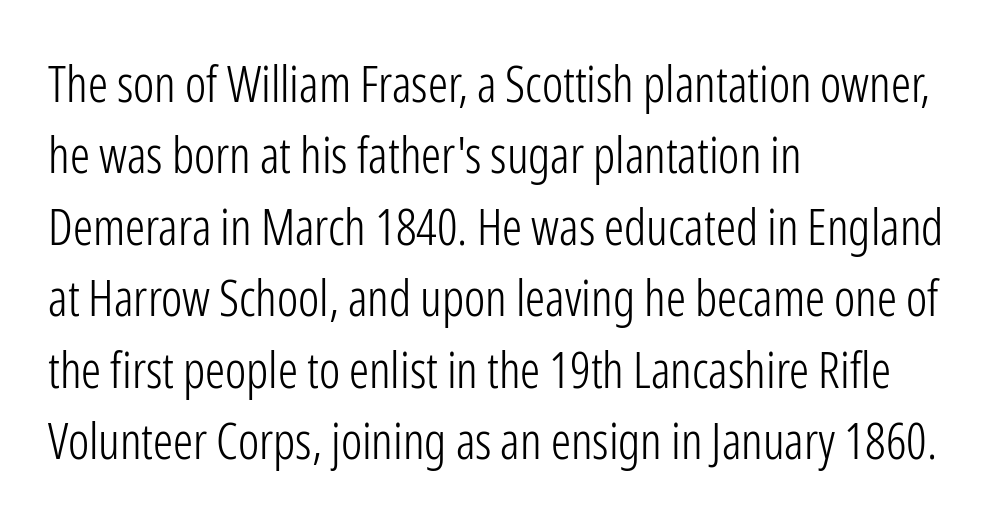
The image shows 50 px light, condensed sans-serif type, upright; set left-aligned, normal line spacing (1.43x), normal letter spacing, not underlined; low stroke contrast and a medium x-height.
